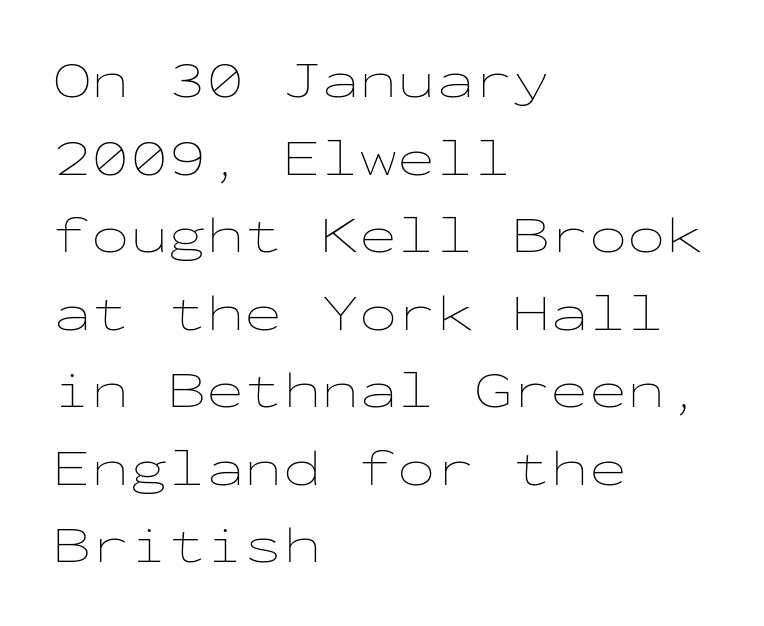
The image shows 51 px thin, wide type, upright, monospaced; set left-aligned, normal line spacing (1.52x), normal letter spacing, not underlined; low stroke contrast and a medium x-height.
